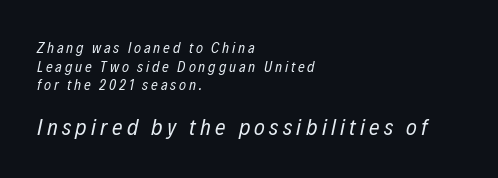
{"italic": "yes", "lean": "right", "slant_degrees": 12, "bold": "no", "underline": "no", "align": "left", "line_spacing_ratio": 1.24, "larger_block": "second", "size_ratio": 1.53, "glyph_px": 23}
